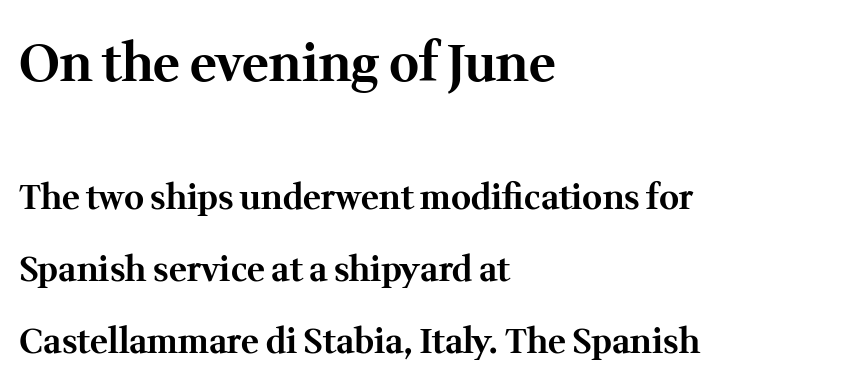
The image shows 51 px bold serif type, upright; set left-aligned, loose line spacing (2.12x), normal letter spacing, not underlined; the first (top) block is 1.5x larger; medium stroke contrast and a medium x-height.
